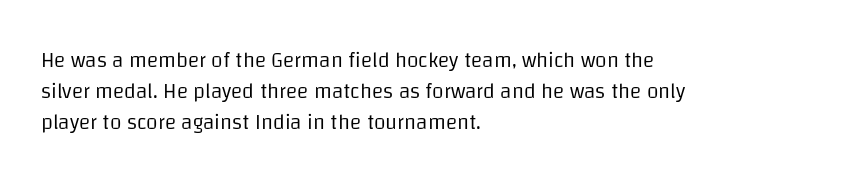
{"italic": "no", "bold": "no", "underline": "no", "align": "left", "line_spacing": "normal", "line_spacing_ratio": 1.48, "letter_spacing": "normal", "letter_spacing_em": 0.0, "glyph_px": 21}
